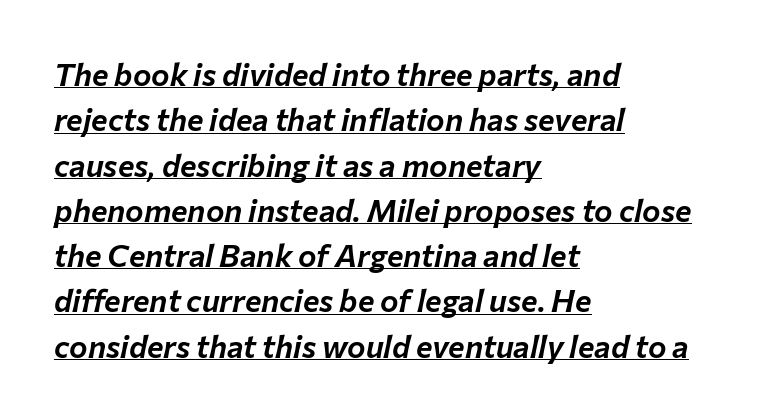
{"italic": "yes", "lean": "right", "slant_degrees": 12, "width": "normal", "stroke_contrast": "low", "x_height": "medium", "monospaced": "no", "underline": "yes", "align": "left", "line_spacing": "normal", "line_spacing_ratio": 1.46, "letter_spacing": "normal", "letter_spacing_em": 0.0, "glyph_px": 31}
